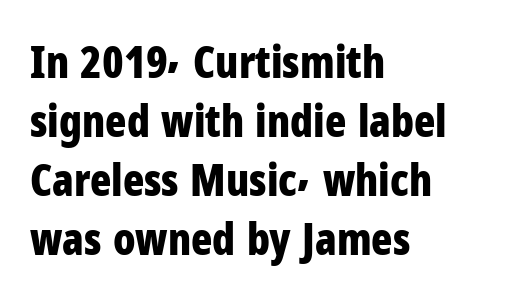
{"serif": "no", "italic": "no", "bold": "yes", "weight": "bold", "width": "condensed", "stroke_contrast": "low", "x_height": "medium", "monospaced": "no", "underline": "no", "align": "left", "line_spacing": "normal", "line_spacing_ratio": 1.34, "letter_spacing": "normal", "letter_spacing_em": 0.0, "glyph_px": 44}
